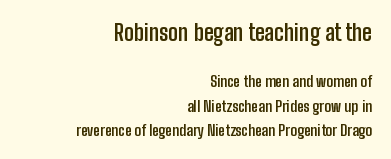
Characters follow at the spacing the type designer built in. The passage is arranged like a letterhead date or caption credit — flush right. Tall strokes in this sample are plumb rather than angled. Regarding leading, the lines here are spaced in the standard way. Check under the words: just untouched page. Two sizes are in play, and the larger belongs to the first block.
